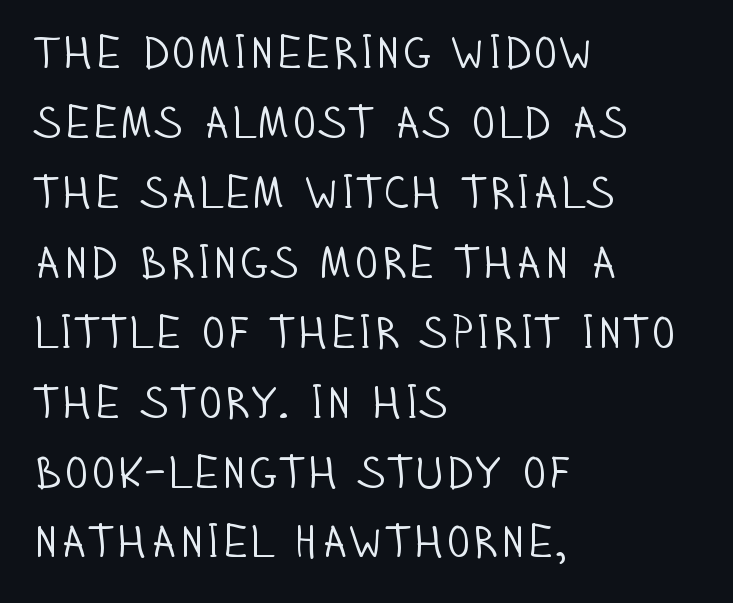
Q: Is the text bold? A: No.
Q: Is the text italic (slanted)? A: No, it is upright.
Q: Is the typeface a serif or a sans-serif typeface? A: Sans-serif.
Q: Is the text underlined? A: No.
Q: How is the paragraph aligned? A: Left-aligned.
Q: Is the spacing between letters normal or unusually wide? A: Normal.
Q: Is the spacing between lines tight, normal or loose? A: Normal.
Q: Width (condensed, normal, or wide)? A: Condensed.
Q: Stroke contrast? A: Low.
Q: x-height? A: Large.
Q: Monospaced? A: No.
